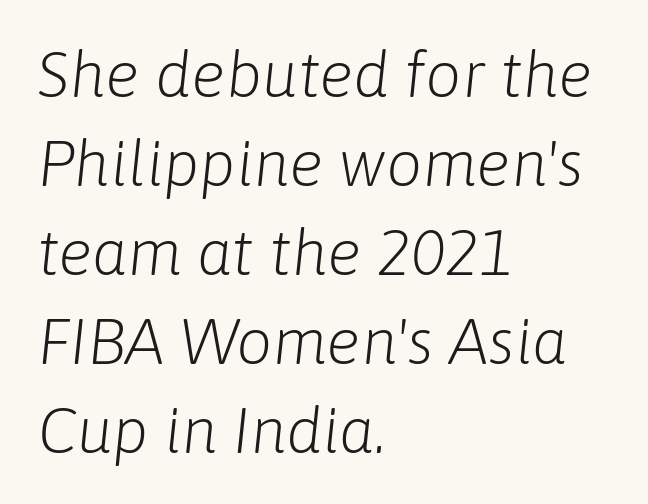
In terms of leading, this rendering sits right in the middle. No extra tracking has been applied to these lines. Anything drawn beneath the words? Only blank space. The text carries the slant typical of an italic or oblique font.
